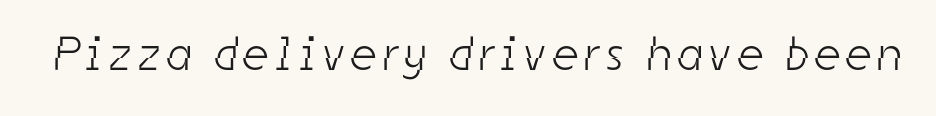
Counters stay open thanks to moderate or lighter strokes. Only glyphs here, with clear space below each row. The type family on display is of the sans-serif kind. Think of a printed novel: that variable character pitch is what you see here.
